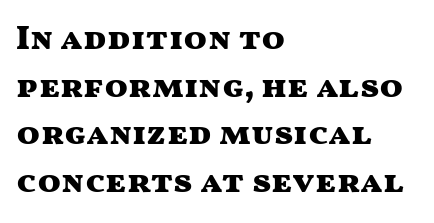
{"serif": "no", "italic": "no", "bold": "yes", "weight": "heavy", "width": "wide", "stroke_contrast": "medium", "x_height": "medium", "monospaced": "no", "underline": "no", "align": "left", "line_spacing": "normal", "line_spacing_ratio": 1.4, "letter_spacing": "normal", "letter_spacing_em": 0.0, "glyph_px": 34}
